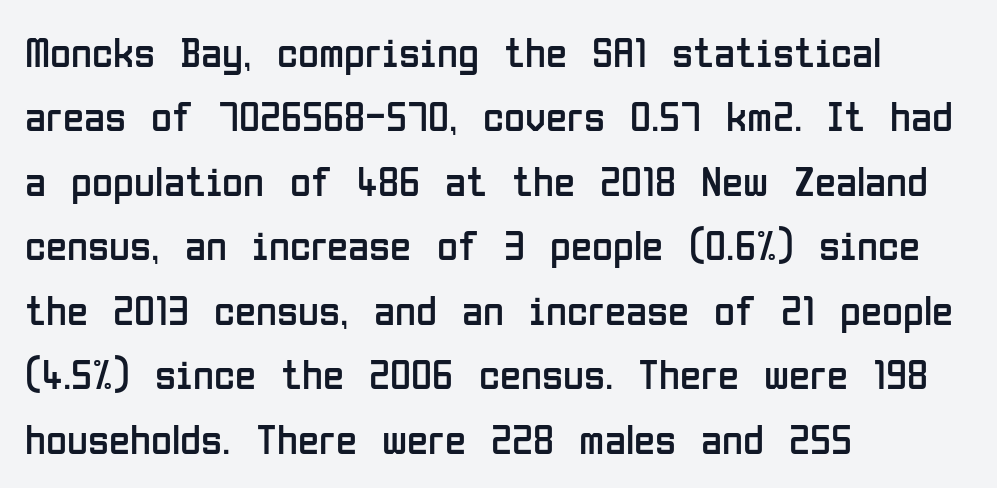
{"serif": "no", "italic": "no", "bold": "no", "weight": "regular", "width": "condensed", "stroke_contrast": "low", "x_height": "medium", "monospaced": "no", "underline": "no", "align": "left", "line_spacing": "normal", "line_spacing_ratio": 1.5, "letter_spacing": "normal", "letter_spacing_em": 0.0, "glyph_px": 43}
